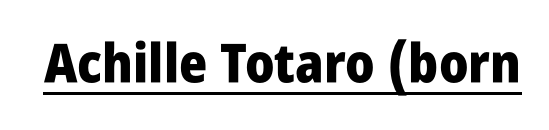
Q: Is the text bold? A: Yes.
Q: Is the text italic (slanted)? A: No, it is upright.
Q: Is the typeface a serif or a sans-serif typeface? A: Sans-serif.
Q: Is the text underlined? A: Yes.
Q: Is the spacing between letters normal or unusually wide? A: Normal.
Q: Width (condensed, normal, or wide)? A: Condensed.
Q: Stroke contrast? A: Low.
Q: x-height? A: Large.
Q: Monospaced? A: No.
